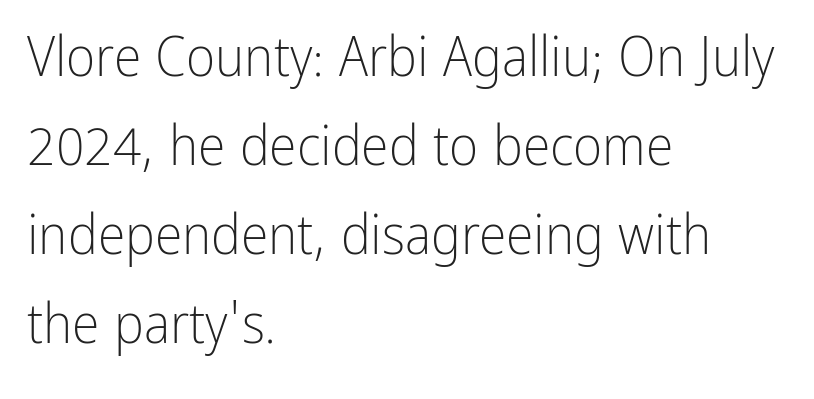
{"serif": "no", "italic": "no", "bold": "no", "weight": "light", "width": "condensed", "stroke_contrast": "low", "x_height": "medium", "monospaced": "no", "underline": "no", "align": "left", "line_spacing": "normal", "line_spacing_ratio": 1.59, "letter_spacing": "normal", "letter_spacing_em": 0.0, "glyph_px": 56}
